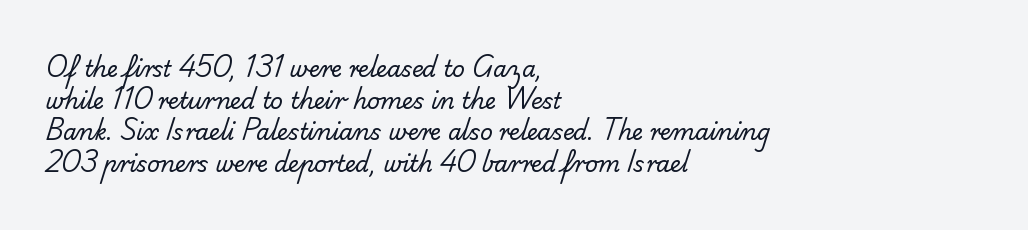
Stroke thickness stays within the range of a standard reading face or lighter. The gaps between neighbouring characters are ordinary and unremarkable. Plain, unruled lines of type. Each line starts at the same left margin while the right side varies. The leading is moderate, giving the passage an even texture.
